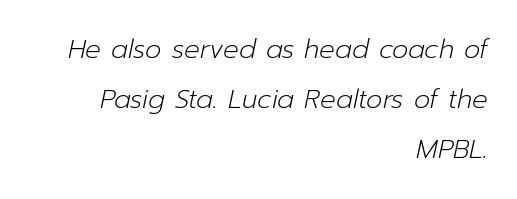
All the whitespace from short lines collects on the left. Characters are canted at an angle relative to the baseline's perpendicular. The letterforms sit at book weight or below. There is no visible air inserted between adjacent glyphs. A clean baseline with only descenders dipping below it. You could fit nearly another row in the gap between these rows.
